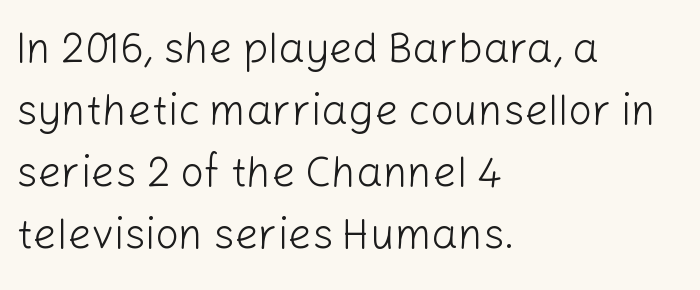
{"serif": "no", "italic": "no", "bold": "no", "weight": "light", "width": "normal", "stroke_contrast": "low", "x_height": "medium", "monospaced": "no", "underline": "no", "align": "left", "line_spacing": "normal", "line_spacing_ratio": 1.48, "letter_spacing": "normal", "letter_spacing_em": 0.0, "glyph_px": 42}
